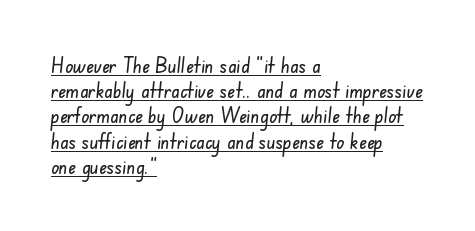
The image shows 21 px text type; set left-aligned, line spacing 1.2x, normal letter spacing, underlined.
